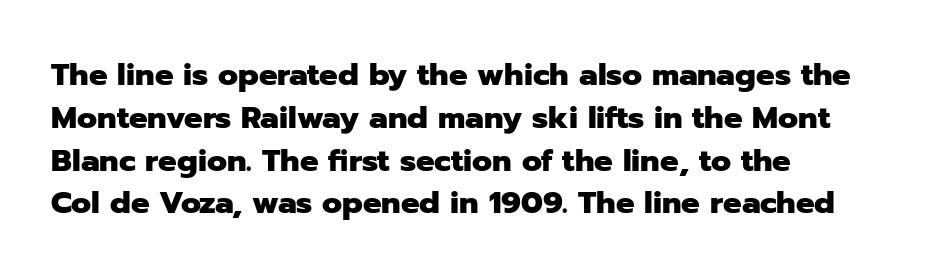
Designer's note — italics off, roman on. Here the designer chose a conventional face with non-uniform glyph widths. Stroke thickness is high; the sample reads as a true bold. Every row of glyphs begins at an identical x-position on the left. The specimen omits any rule beneath the text block's lines.
